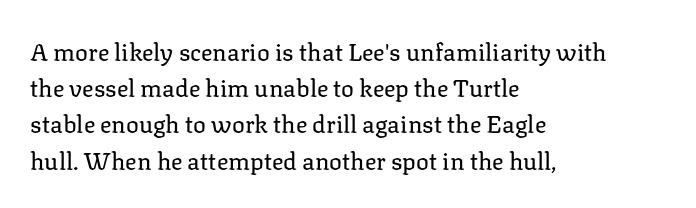
Default kerning and tracking; the words read as compact shapes. Tall strokes in this sample are plumb rather than angled. This rendering uses left alignment, leaving the right contour irregular. Students, observe: this is what conventionally led text looks like. Each stroke keeps to a modest, everyday thickness or less. Honestly, there is no underline to notice here at all.
